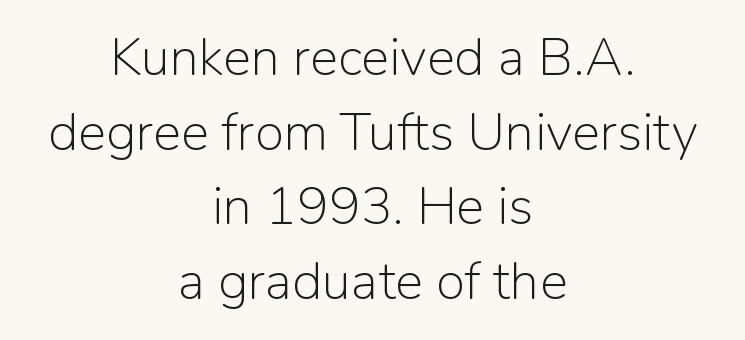
{"serif": "no", "italic": "no", "bold": "no", "weight": "light", "width": "normal", "stroke_contrast": "low", "x_height": "medium", "monospaced": "no", "underline": "no", "align": "center", "line_spacing": "normal", "line_spacing_ratio": 1.41, "letter_spacing": "normal", "letter_spacing_em": 0.0, "glyph_px": 53}
